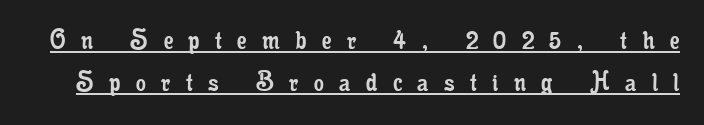
The image shows 31 px regular-weight, condensed serif type, upright; set normal line spacing (1.36x), unusually wide letter spacing (+0.5 em), underlined; low stroke contrast and a small x-height.
